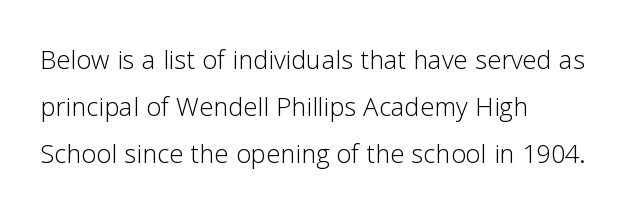
Q: Is the text bold? A: No.
Q: Is the text italic (slanted)? A: No, it is upright.
Q: Is the typeface a serif or a sans-serif typeface? A: Sans-serif.
Q: Is the text underlined? A: No.
Q: How is the paragraph aligned? A: Left-aligned.
Q: Is the spacing between letters normal or unusually wide? A: Normal.
Q: Is the spacing between lines tight, normal or loose? A: Normal.
Q: Width (condensed, normal, or wide)? A: Normal.
Q: Stroke contrast? A: Low.
Q: x-height? A: Medium.
Q: Monospaced? A: No.
